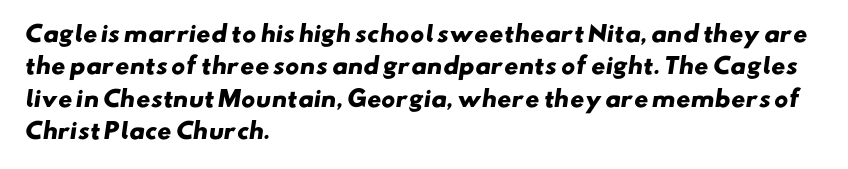
In CSS terms this would be text-align: left. Weight: bold. Tracking value appears to be zero — textbook default spacing. The passage shown stacks its lines at a standard gap.
